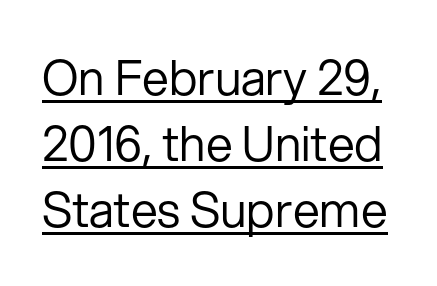
Q: Is the text bold? A: No.
Q: Is the text italic (slanted)? A: No, it is upright.
Q: Is the typeface a serif or a sans-serif typeface? A: Sans-serif.
Q: Is the text underlined? A: Yes.
Q: Is the spacing between letters normal or unusually wide? A: Normal.
Q: Is the spacing between lines tight, normal or loose? A: Normal.
Q: Width (condensed, normal, or wide)? A: Normal.
Q: Stroke contrast? A: Low.
Q: x-height? A: Medium.
Q: Monospaced? A: No.
